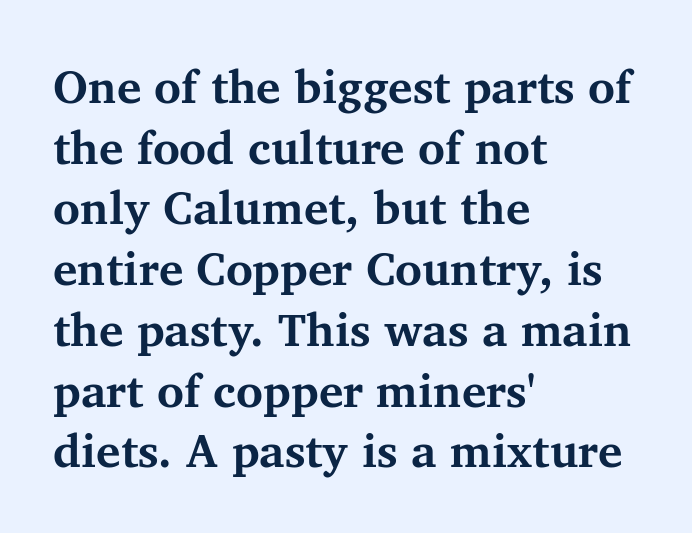
Q: Is the text bold? A: Yes.
Q: Is the text italic (slanted)? A: No, it is upright.
Q: Is the typeface a serif or a sans-serif typeface? A: Serif.
Q: Is the text underlined? A: No.
Q: How is the paragraph aligned? A: Left-aligned.
Q: Is the spacing between letters normal or unusually wide? A: Normal.
Q: Is the spacing between lines tight, normal or loose? A: Normal.
Q: Width (condensed, normal, or wide)? A: Normal.
Q: Stroke contrast? A: Medium.
Q: x-height? A: Medium.
Q: Monospaced? A: No.
